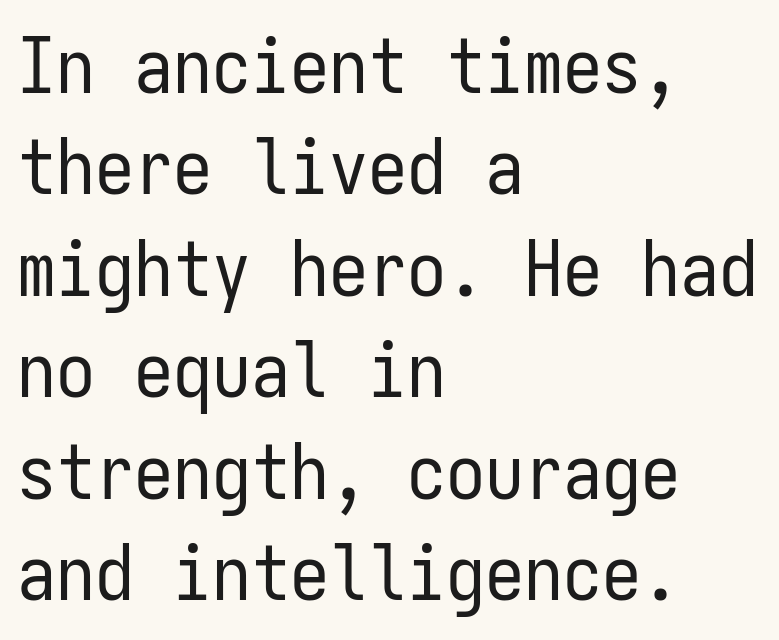
Note the uniform advance width — an 'i' takes as much space as an 'm'. These lines stack with their left ends in a neat column. Underlining? Definitely not there. Line spacing here is normal. Caption: face not bold, strokes unweighted.
